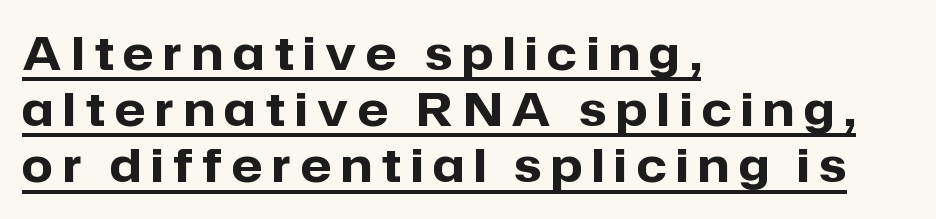
Q: Is the text bold? A: Yes.
Q: Is the text italic (slanted)? A: No, it is upright.
Q: Is the typeface a serif or a sans-serif typeface? A: Sans-serif.
Q: Is the text underlined? A: Yes.
Q: How is the paragraph aligned? A: Left-aligned.
Q: Is the spacing between letters normal or unusually wide? A: Unusually wide.
Q: Is the spacing between lines tight, normal or loose? A: Normal.
Q: Width (condensed, normal, or wide)? A: Normal.
Q: Stroke contrast? A: Low.
Q: x-height? A: Medium.
Q: Monospaced? A: No.
